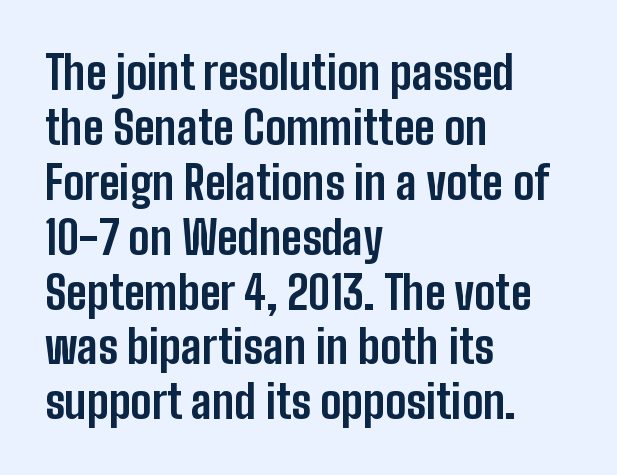
Character widths vary here, with narrow letters taking less room than wide ones. Each word holds together tightly as a unit, with standard inter-letter gaps. Visually the block forms a straight wall on the left and a jagged coastline on the right. This is roman type, the default non-slanted kind. This is heavy type, rendered in bold.
